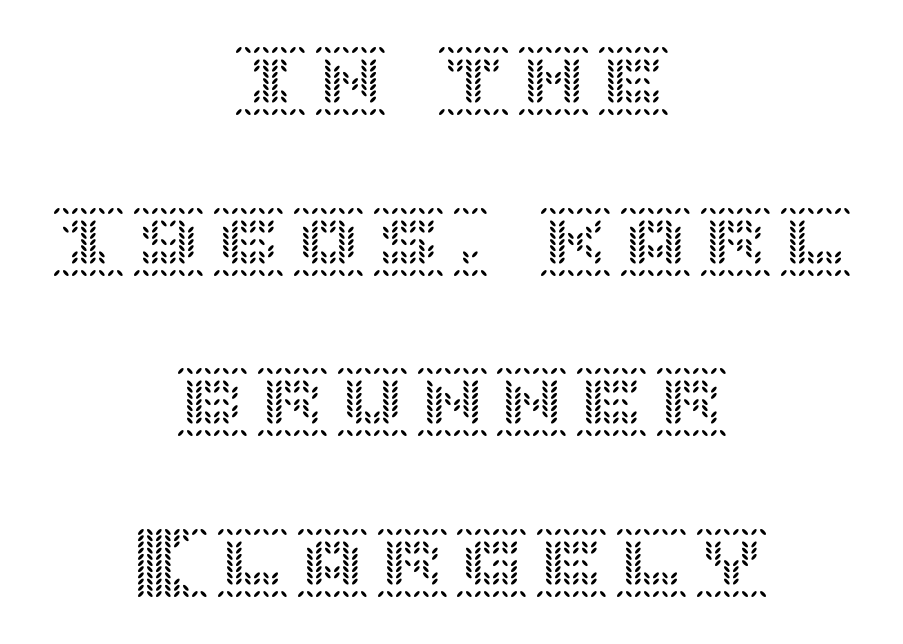
The space between consecutive lines is lavish. Every character sits straight up, as roman type does. The lines are quadded center. No word sits above an underline.
